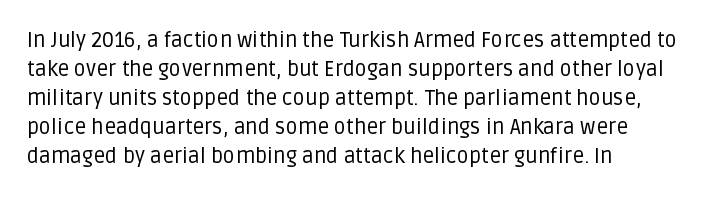
The image shows 21 px text type, upright; set left-aligned, normal line spacing (1.38x), normal letter spacing, not underlined.
